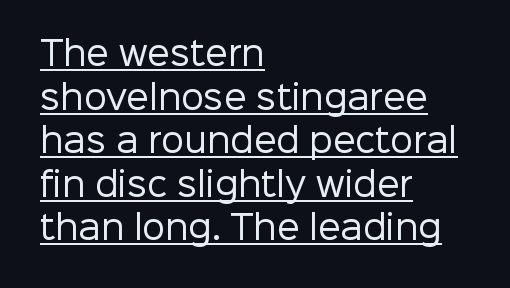
The image shows 32 px regular-weight sans-serif type, upright; set left-aligned, normal line spacing (1.36x), normal letter spacing, underlined; low stroke contrast and a medium x-height.
